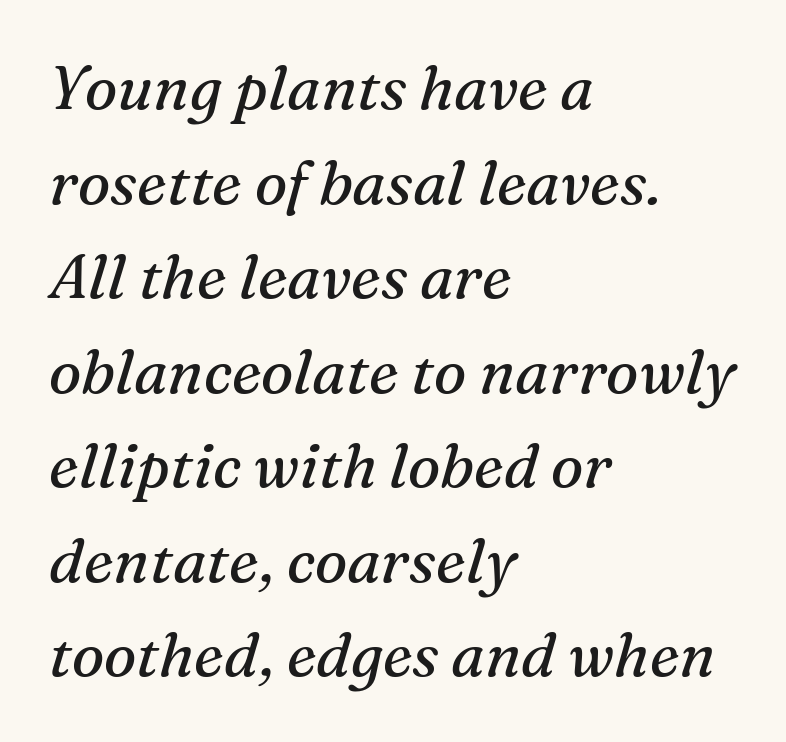
The image shows 61 px regular-weight serif type, italic (leaning right); set left-aligned, normal line spacing (1.55x), normal letter spacing, not underlined; medium stroke contrast and a medium x-height.
